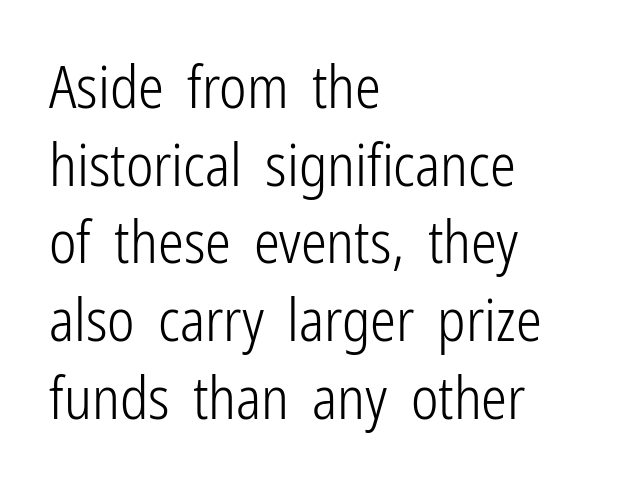
{"serif": "no", "italic": "no", "bold": "no", "weight": "light", "width": "condensed", "stroke_contrast": "low", "x_height": "medium", "monospaced": "no", "underline": "no", "align": "left", "line_spacing": "normal", "line_spacing_ratio": 1.34, "letter_spacing": "normal", "letter_spacing_em": 0.0, "glyph_px": 58}
